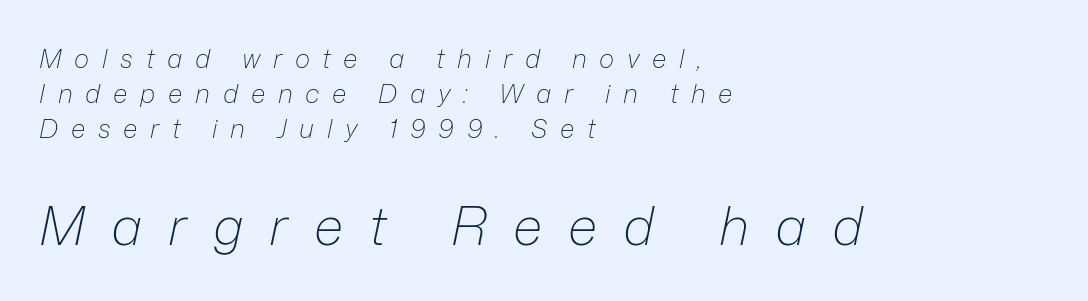
The image shows 53 px light type, italic (leaning right); set left-aligned, normal line spacing (1.35x), unusually wide letter spacing (+0.49 em), not underlined; the second (bottom) block is 2.04x larger; low stroke contrast and a medium x-height.
